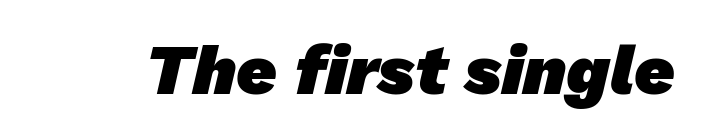
The image shows 70 px heavy sans-serif type; set normal letter spacing, not underlined; low stroke contrast and a medium x-height.
